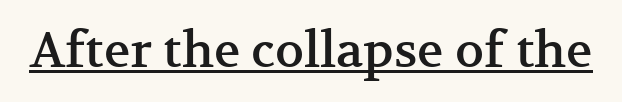
{"serif": "yes", "italic": "no", "width": "normal", "stroke_contrast": "medium", "x_height": "medium", "monospaced": "no", "underline": "yes", "letter_spacing": "normal", "letter_spacing_em": 0.0, "glyph_px": 49}
